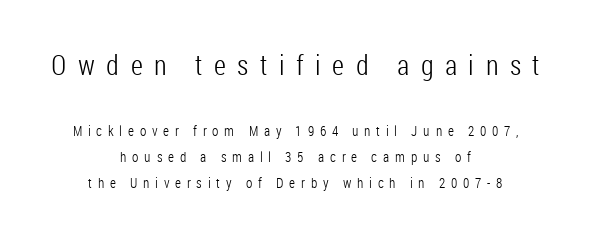
The cut favours lightness, reaching ordinary text weight at its darkest. The passage shown is typed in a proportional face where columns would drift. Each row of text sits above clean, open space. This sample uses a sans-serif face. Italic: no, the glyphs are upright roman.
